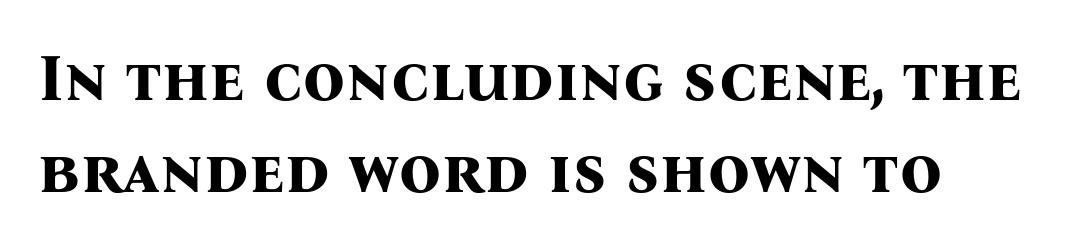
The image shows 66 px bold serif type, upright; set normal line spacing (1.4x), normal letter spacing, not underlined; medium stroke contrast and a medium x-height.
